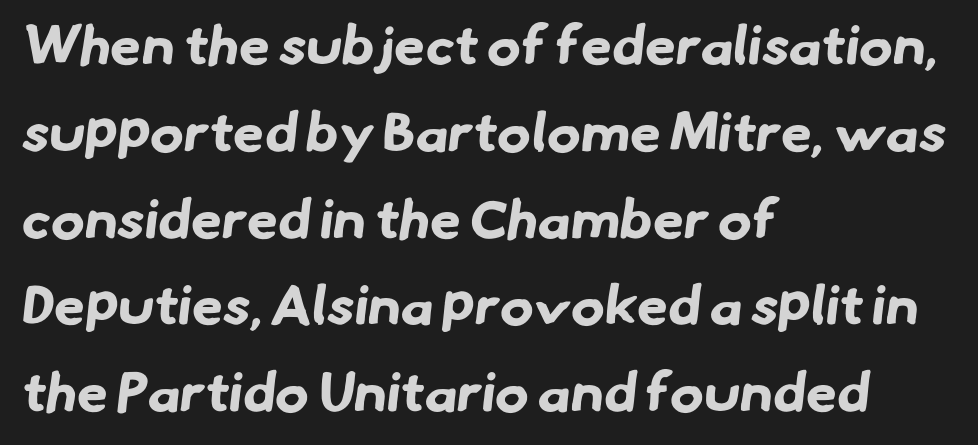
Looks like regular typesetting: each glyph gets only the width it needs. This is heavy type, rendered in bold. Teacher's note: observe the even left margin — that is flush-left alignment. No feet cap the strokes, marking this as sans-serif type.
